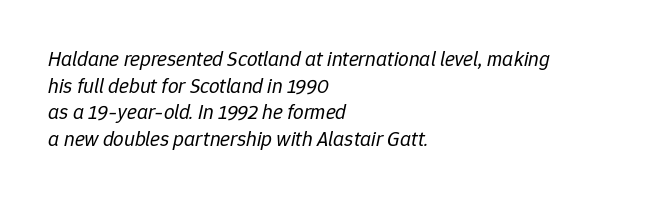
Q: Is the text bold? A: No.
Q: Is the text italic (slanted)? A: Yes, it leans right by about 12 degrees.
Q: Is the text underlined? A: No.
Q: How is the paragraph aligned? A: Left-aligned.
Q: Is the spacing between letters normal or unusually wide? A: Normal.
Q: Is the spacing between lines tight, normal or loose? A: Normal.
